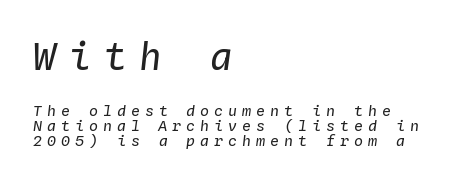
Q: Is the text bold? A: No.
Q: Is the text italic (slanted)? A: Yes, it leans right by about 4 degrees.
Q: Is the text underlined? A: No.
Q: How is the paragraph aligned? A: Left-aligned.
Q: Is the spacing between letters normal or unusually wide? A: Unusually wide.
Q: Is the spacing between lines tight, normal or loose? A: Tight.
Q: Which block of text is set in a larger size, the first (top) or the second (bottom)? A: The first (top) one.
Q: Width (condensed, normal, or wide)? A: Normal.
Q: Stroke contrast? A: Low.
Q: x-height? A: Medium.
Q: Monospaced? A: Yes.
